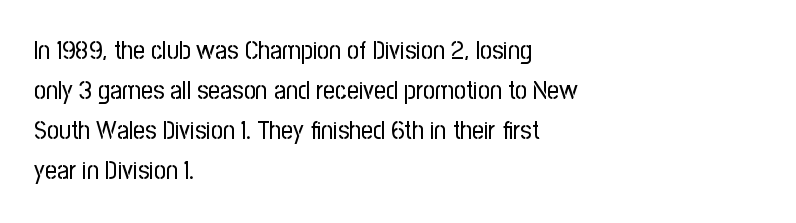
{"italic": "no", "bold": "no", "underline": "no", "align": "left", "line_spacing": "normal", "line_spacing_ratio": 1.54, "letter_spacing": "normal", "letter_spacing_em": 0.0, "glyph_px": 26}
